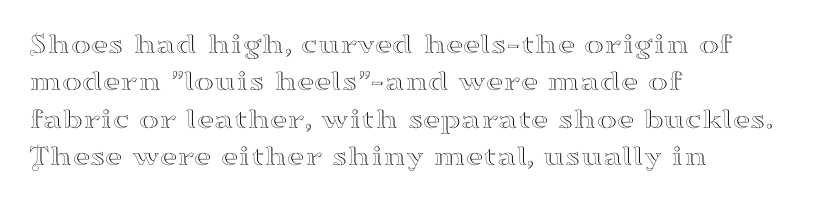
{"serif": "yes", "italic": "no", "width": "wide", "stroke_contrast": "high", "x_height": "small", "monospaced": "no", "underline": "no", "align": "left", "line_spacing": "normal", "line_spacing_ratio": 1.25, "letter_spacing": "normal", "letter_spacing_em": 0.0, "glyph_px": 30}
